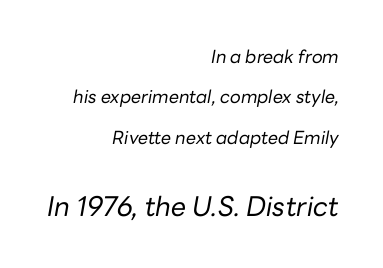
The typesetter chose a ragged-left arrangement here. Heft: none added — not bold. One glance says open: line gaps are wider than usual. When letters slant like this, we call the style italic. A bare baseline throughout the passage. Compared with typical body copy, the letter spacing here is the same.
